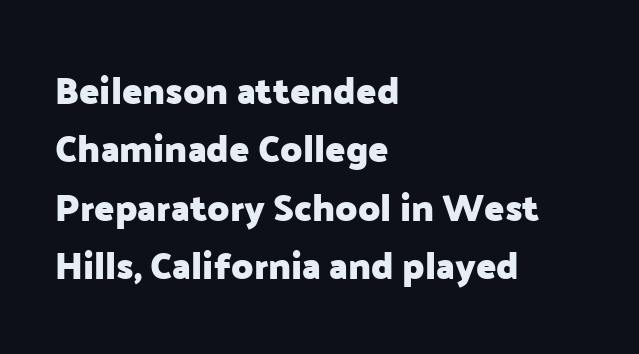
{"serif": "no", "italic": "no", "bold": "yes", "weight": "heavy", "width": "normal", "stroke_contrast": "low", "x_height": "medium", "monospaced": "no", "underline": "no", "align": "left", "line_spacing": "normal", "line_spacing_ratio": 1.58, "letter_spacing": "normal", "letter_spacing_em": 0.0, "glyph_px": 37}
